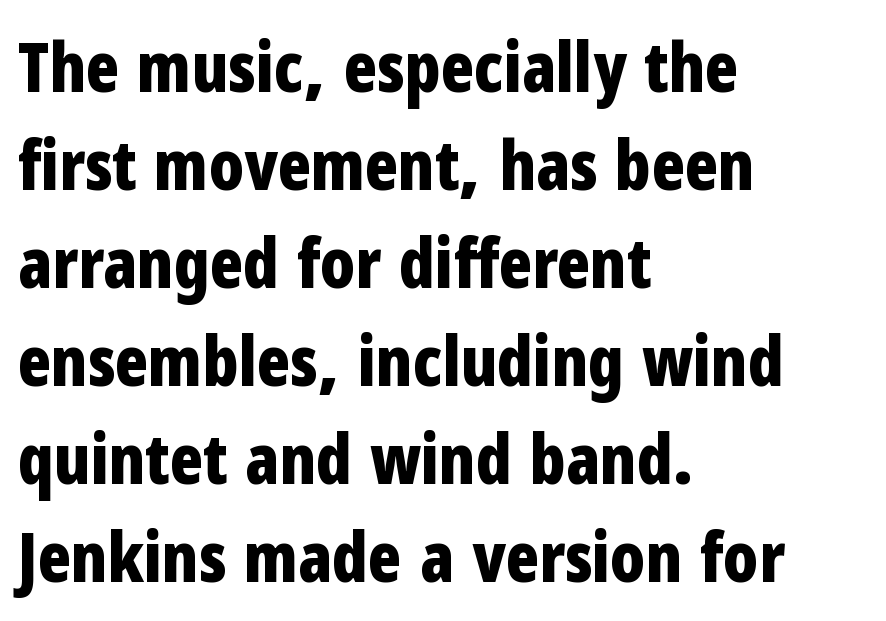
The image shows 69 px bold, condensed sans-serif type, upright; set left-aligned, normal line spacing (1.42x), normal letter spacing, not underlined; low stroke contrast and a medium x-height.
